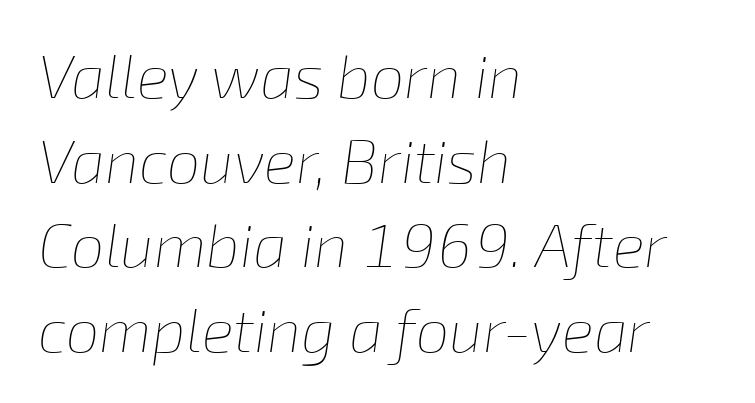
Reading down the column, the eye jumps a familiar distance to each next line. Looks like regular typesetting: each glyph gets only the width it needs. Weight: regular or lighter. Nobody touched the tracking dial on this one. Italic? Definitely — the glyphs are oblique. Caption: multi-line text, flush left, ragged right.
